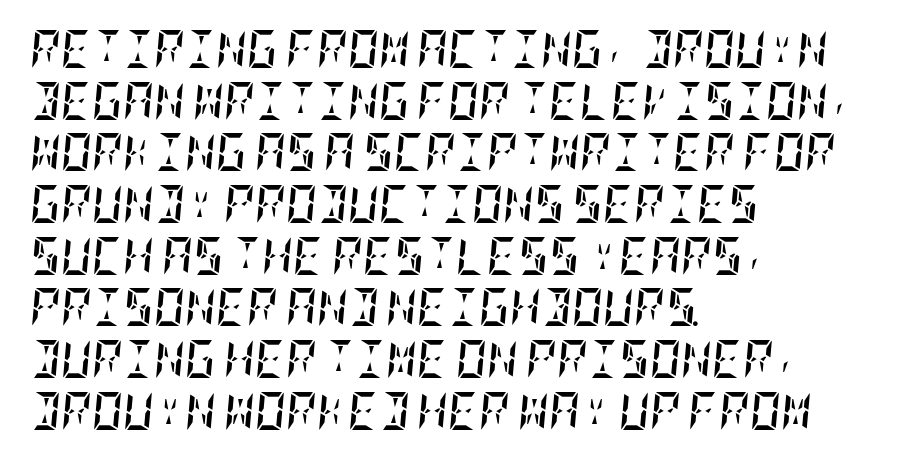
Q: Is the text bold? A: Yes.
Q: Is the text italic (slanted)? A: Yes, it leans right by about 5 degrees.
Q: Is the text underlined? A: No.
Q: How is the paragraph aligned? A: Left-aligned.
Q: Is the spacing between letters normal or unusually wide? A: Normal.
Q: Is the spacing between lines tight, normal or loose? A: Normal.
Q: Width (condensed, normal, or wide)? A: Condensed.
Q: Stroke contrast? A: Low.
Q: x-height? A: Large.
